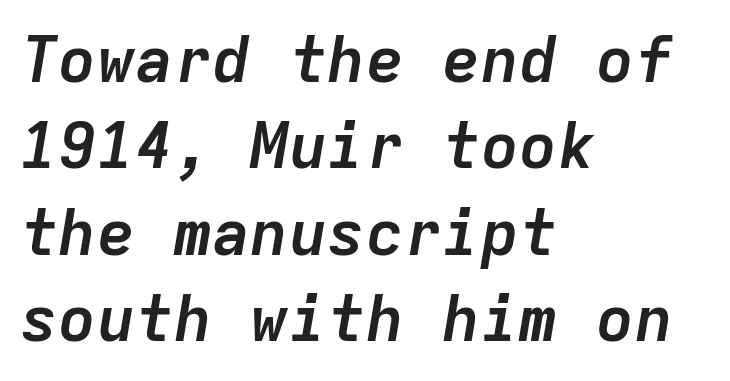
Words float on clear page, feet unadorned. In terms of letterspacing, this is plain default setting. Typographic density is high because the face is bold. The face used here has a pronounced slope to its letters.
